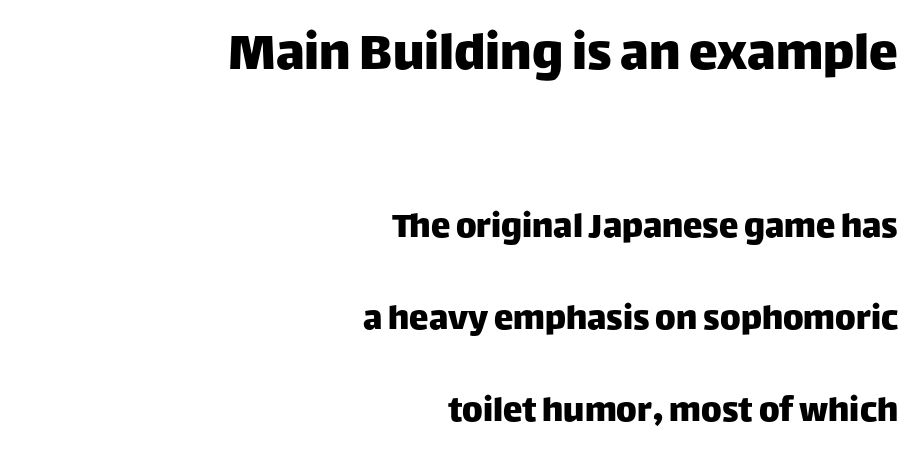
Whoever set this chose breathing room over compactness in the vertical rhythm. Whoever set this made the first block the dominant, larger element. Do the characters align in a grid? No, the font is proportional. Serifs: no, the terminals of the letterforms are clean. Words float on clear page, feet unadorned. There is no visible air inserted between adjacent glyphs.
